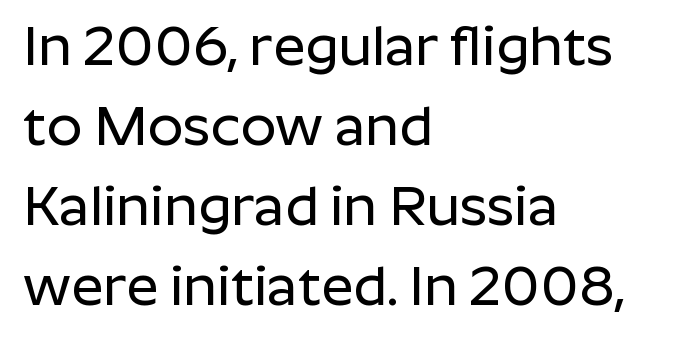
{"serif": "no", "italic": "no", "width": "normal", "stroke_contrast": "low", "x_height": "medium", "monospaced": "no", "underline": "no", "align": "left", "line_spacing": "normal", "line_spacing_ratio": 1.43, "letter_spacing": "normal", "letter_spacing_em": 0.0, "glyph_px": 56}
